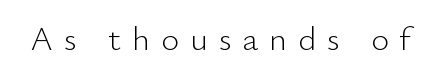
Q: Is the text bold? A: No.
Q: Is the text italic (slanted)? A: No, it is upright.
Q: Is the typeface a serif or a sans-serif typeface? A: Sans-serif.
Q: Is the text underlined? A: No.
Q: Is the spacing between letters normal or unusually wide? A: Unusually wide.
Q: Width (condensed, normal, or wide)? A: Normal.
Q: Stroke contrast? A: Low.
Q: x-height? A: Small.
Q: Monospaced? A: No.
